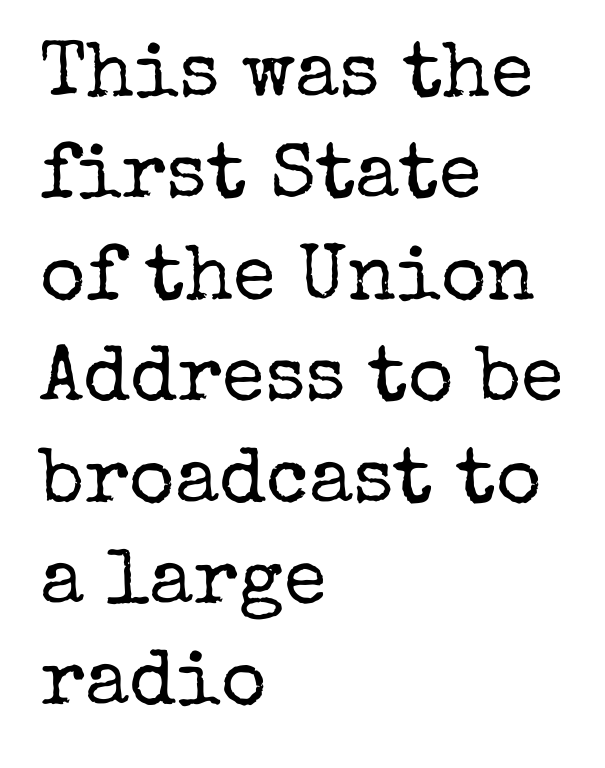
The image shows 78 px regular-weight serif type, upright; set left-aligned, normal line spacing (1.3x), normal letter spacing, not underlined; low stroke contrast and a medium x-height.
